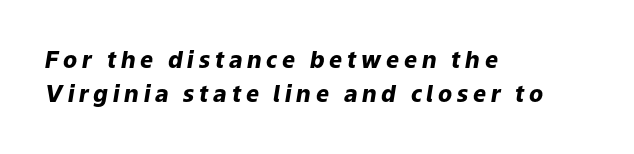
{"italic": "yes", "lean": "right", "slant_degrees": 9, "bold": "yes", "underline": "no", "align": "left", "line_spacing": "normal", "line_spacing_ratio": 1.5, "letter_spacing": "wide", "letter_spacing_em": 0.21, "glyph_px": 23}
